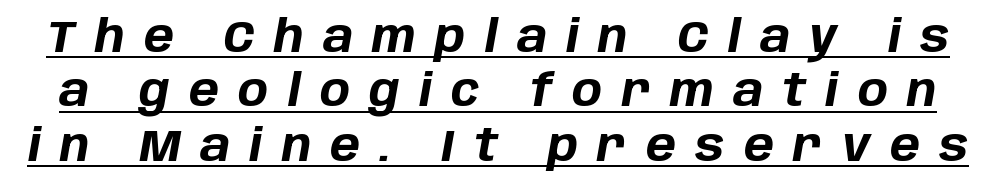
The image shows 45 px bold type, italic (leaning right); set line spacing 1.21x, unusually wide letter spacing (+0.43 em), underlined; low stroke contrast and a large x-height.
